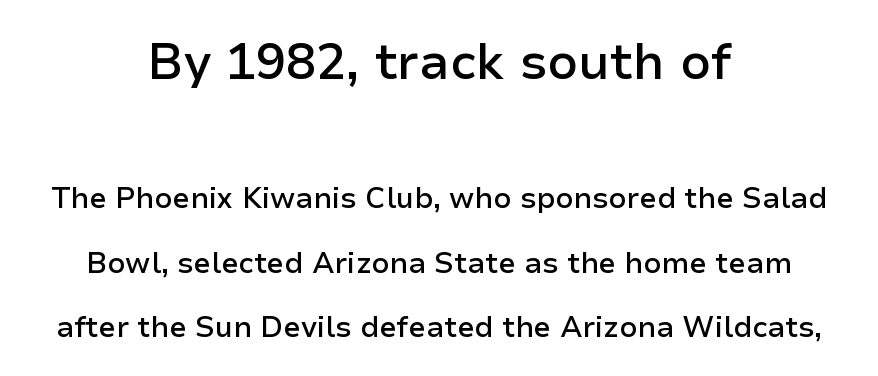
{"serif": "no", "italic": "no", "bold": "semi", "weight": "semibold", "width": "normal", "stroke_contrast": "low", "x_height": "medium", "monospaced": "no", "underline": "no", "align": "center", "line_spacing": "loose", "line_spacing_ratio": 2.21, "letter_spacing": "normal", "letter_spacing_em": 0.0, "larger_block": "first", "size_ratio": 1.72, "glyph_px": 50}
